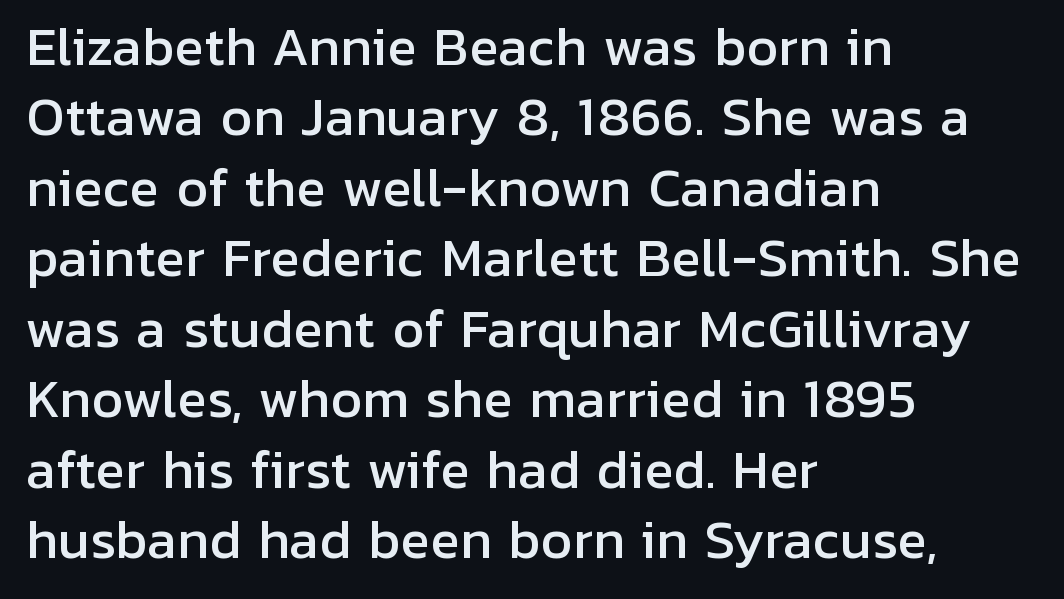
The image shows 50 px sans-serif type, upright; set left-aligned, normal line spacing (1.41x), normal letter spacing, not underlined; low stroke contrast and a medium x-height.
